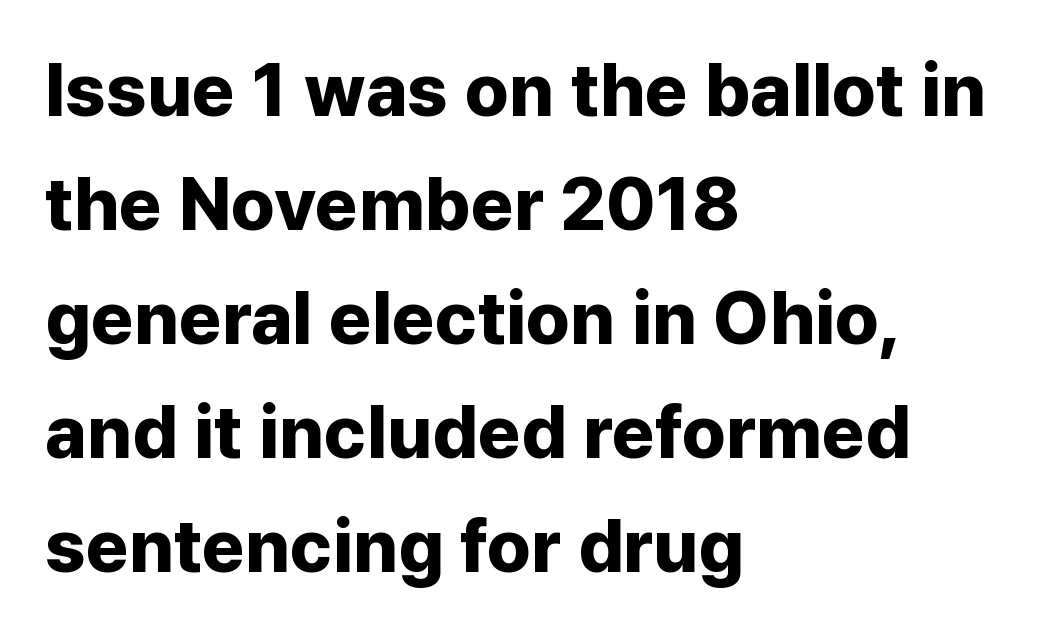
Pretty heavy lettering here — definitely bold. Caption: multi-line text, flush left, ragged right. These lines are rendered in a variable-pitch font. The rendering uses a moderate line-height, typical for paragraphs. A roman cut, with each character standing at attention.
